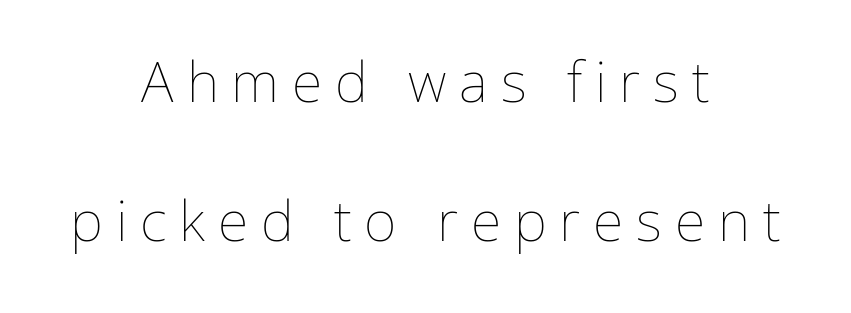
{"italic": "no", "bold": "no", "weight": "thin", "width": "normal", "stroke_contrast": "low", "x_height": "medium", "monospaced": "no", "underline": "no", "align": "center", "line_spacing": "loose", "line_spacing_ratio": 2.49, "letter_spacing": "wide", "letter_spacing_em": 0.23, "glyph_px": 56}
